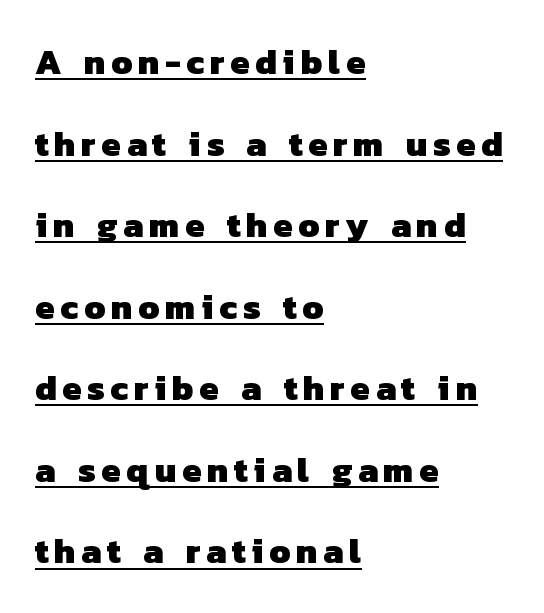
The image shows 35 px heavy sans-serif type; set left-aligned, loose line spacing (2.33x), underlined; low stroke contrast and a medium x-height.
